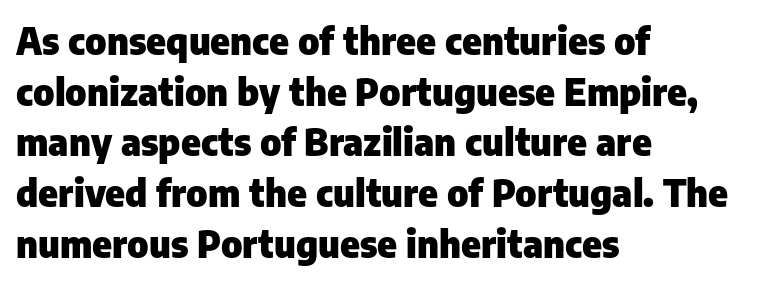
Q: Is the text bold? A: Yes.
Q: Is the text italic (slanted)? A: No, it is upright.
Q: Is the typeface a serif or a sans-serif typeface? A: Sans-serif.
Q: Is the text underlined? A: No.
Q: How is the paragraph aligned? A: Left-aligned.
Q: Is the spacing between letters normal or unusually wide? A: Normal.
Q: Is the spacing between lines tight, normal or loose? A: Normal.
Q: Width (condensed, normal, or wide)? A: Normal.
Q: Stroke contrast? A: Low.
Q: x-height? A: Medium.
Q: Monospaced? A: No.
